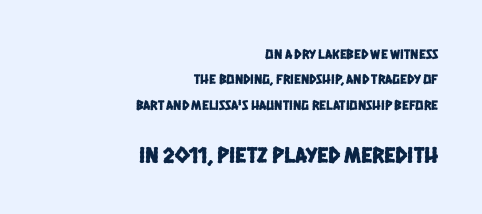
The image shows 23 px text type; set right-aligned, line spacing 1.82x, normal letter spacing, not underlined; the second (bottom) block is 1.64x larger.
